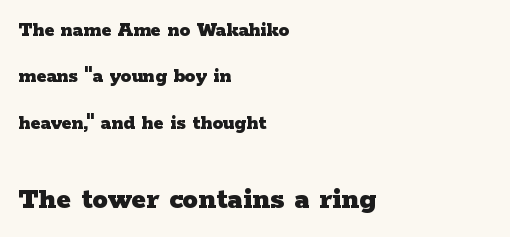
{"serif": "yes", "italic": "no", "bold": "yes", "weight": "heavy", "width": "wide", "stroke_contrast": "low", "x_height": "medium", "monospaced": "no", "underline": "no", "align": "left", "line_spacing": "loose", "line_spacing_ratio": 2.21, "letter_spacing": "normal", "letter_spacing_em": 0.0, "larger_block": "second", "size_ratio": 1.48, "glyph_px": 31}
